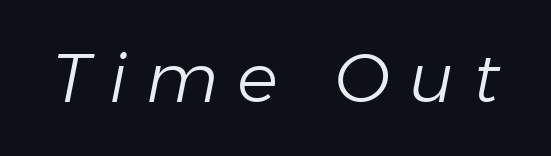
{"italic": "yes", "lean": "right", "slant_degrees": 11, "bold": "no", "weight": "light", "width": "normal", "stroke_contrast": "low", "x_height": "medium", "monospaced": "no", "underline": "no", "letter_spacing": "wide", "letter_spacing_em": 0.28, "glyph_px": 68}
